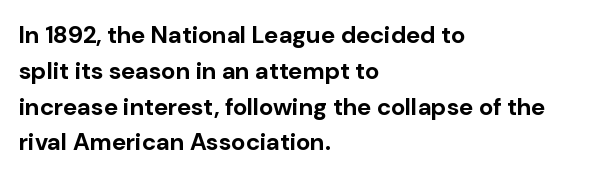
Italic: no, the glyphs are upright roman. Reading down the column, the eye jumps a familiar distance to each next line. Each row of text sits above clean, open space. Chunky letters — that's bold for sure.
